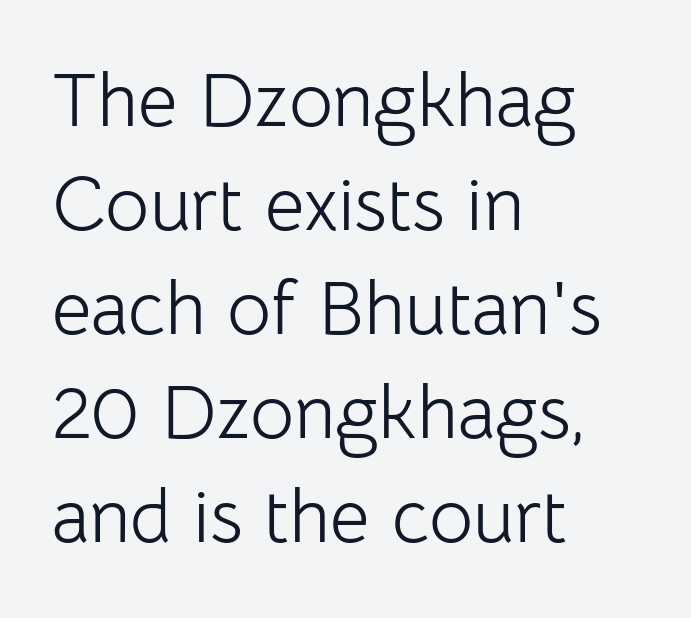
The image shows 76 px light sans-serif type, upright; set left-aligned, normal line spacing (1.37x), normal letter spacing, not underlined; low stroke contrast and a medium x-height.
